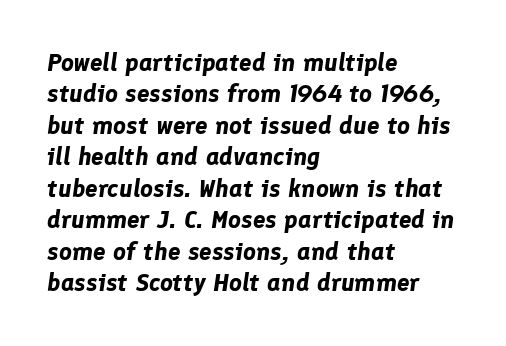
The image shows 25 px bold type, italic (leaning right); set left-aligned, normal line spacing (1.26x), normal letter spacing, not underlined.
